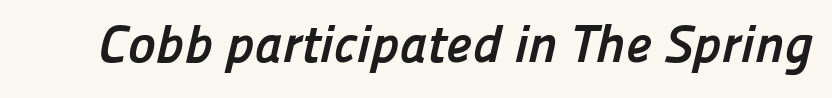
The image shows 53 px semibold sans-serif type; set normal letter spacing, not underlined; low stroke contrast and a medium x-height.
